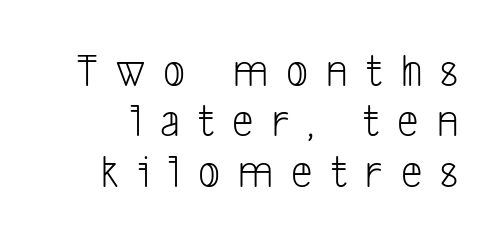
The image shows 48 px light, condensed sans-serif type; set tight line spacing (1.05x), unusually wide letter spacing (+0.38 em), not underlined; low stroke contrast and a medium x-height.
